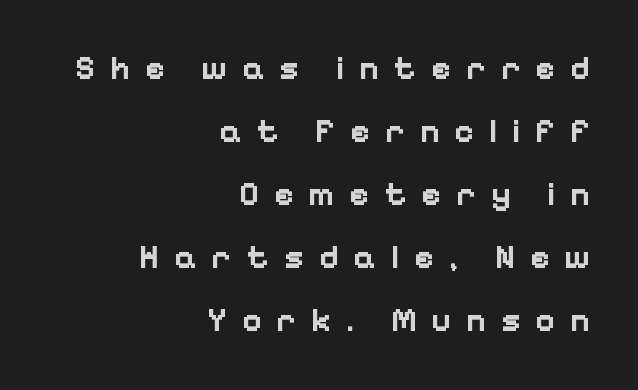
{"serif": "no", "italic": "no", "bold": "yes", "weight": "bold", "width": "normal", "stroke_contrast": "low", "x_height": "medium", "monospaced": "no", "underline": "no", "align": "right", "line_spacing": "loose", "line_spacing_ratio": 1.91, "letter_spacing": "wide", "letter_spacing_em": 0.45, "glyph_px": 33}
